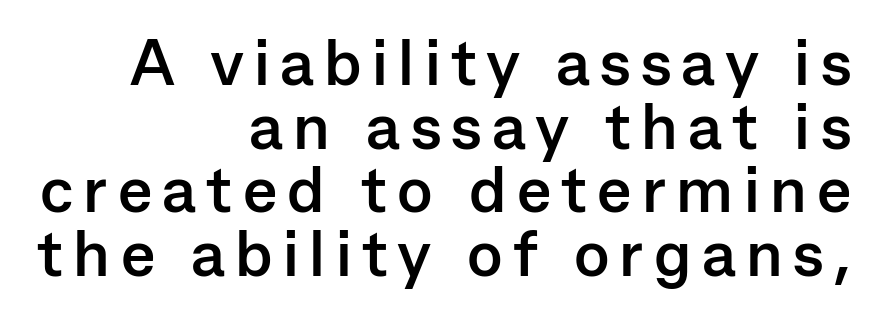
The foot of each line stays bare and open. This is roman type, the default non-slanted kind. Do the characters align in a grid? No, the font is proportional. The face used here has the dense, thick strokes of a bold.
